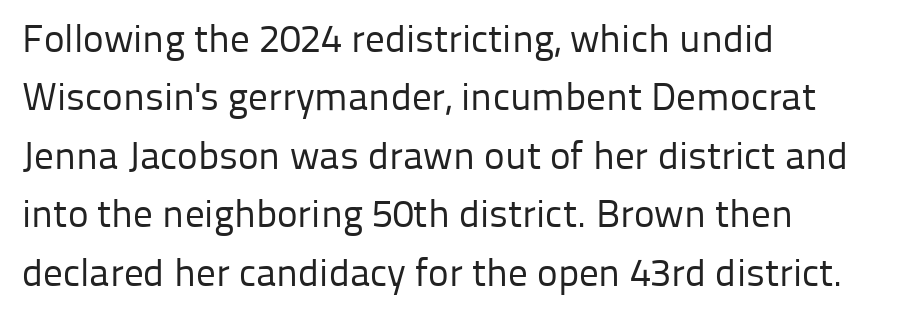
Q: Is the text bold? A: No.
Q: Is the text italic (slanted)? A: No, it is upright.
Q: Is the typeface a serif or a sans-serif typeface? A: Sans-serif.
Q: Is the text underlined? A: No.
Q: How is the paragraph aligned? A: Left-aligned.
Q: Is the spacing between letters normal or unusually wide? A: Normal.
Q: Is the spacing between lines tight, normal or loose? A: Normal.
Q: Width (condensed, normal, or wide)? A: Normal.
Q: Stroke contrast? A: Low.
Q: x-height? A: Medium.
Q: Monospaced? A: No.
